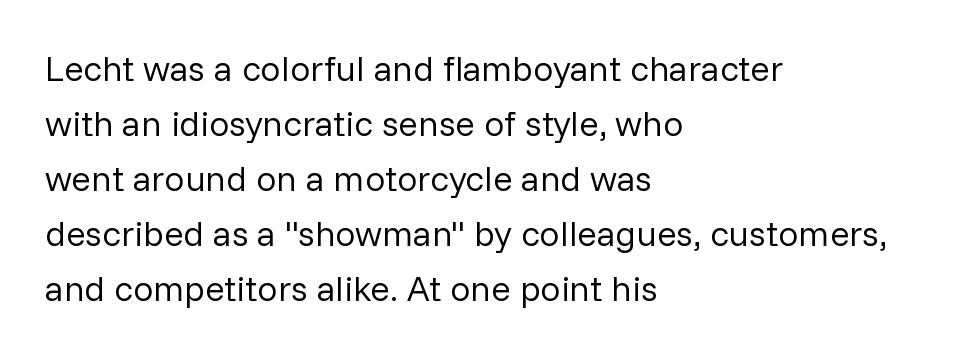
Q: Is the text bold? A: No.
Q: Is the text italic (slanted)? A: No, it is upright.
Q: Is the typeface a serif or a sans-serif typeface? A: Sans-serif.
Q: Is the text underlined? A: No.
Q: How is the paragraph aligned? A: Left-aligned.
Q: Is the spacing between letters normal or unusually wide? A: Normal.
Q: Is the spacing between lines tight, normal or loose? A: Normal.
Q: Width (condensed, normal, or wide)? A: Normal.
Q: Stroke contrast? A: Low.
Q: x-height? A: Medium.
Q: Monospaced? A: No.
